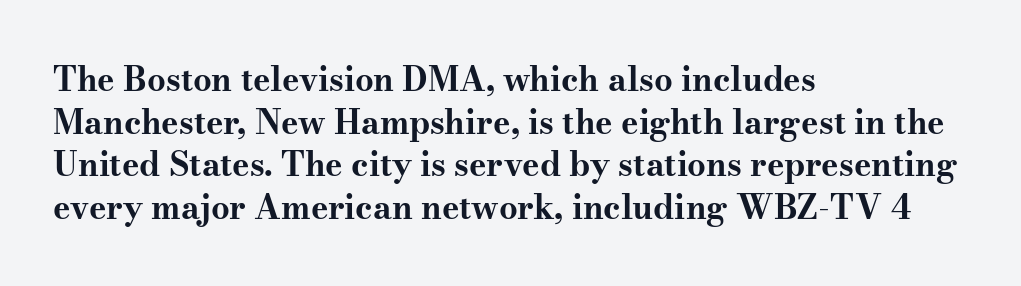
Honestly, the row spacing looks completely unremarkable. A roman cut, with each character standing at attention. The zone under the glyphs is completely vacant. Notice how the passage keeps a crisp vertical edge on the left only. No extra tracking has been applied to these lines.
